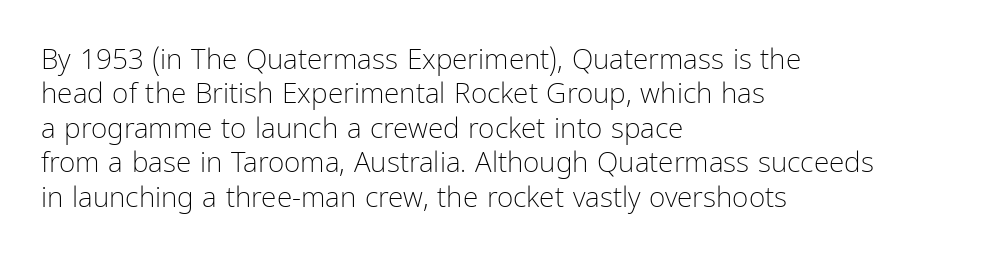
The passage shown has conventional tracking throughout. Notice how the passage keeps a crisp vertical edge on the left only. A typesetter would call this proportional, since set widths differ per character. You can tell it's not italic because the verticals are truly vertical. Think standard paragraph weight, or any step lighter than that.
